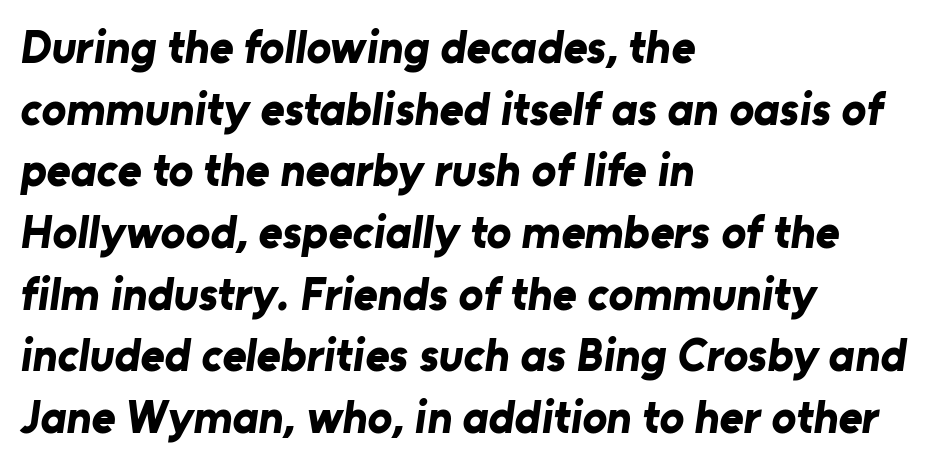
The image shows 46 px bold sans-serif type; set left-aligned, normal line spacing (1.34x), normal letter spacing, not underlined; low stroke contrast and a medium x-height.
